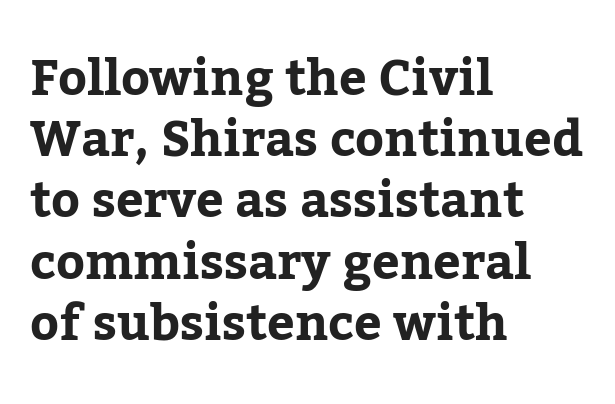
{"serif": "yes", "italic": "no", "bold": "yes", "weight": "bold", "width": "normal", "stroke_contrast": "low", "x_height": "medium", "monospaced": "no", "underline": "no", "align": "left", "line_spacing": "normal", "line_spacing_ratio": 1.25, "letter_spacing": "normal", "letter_spacing_em": 0.0, "glyph_px": 49}
